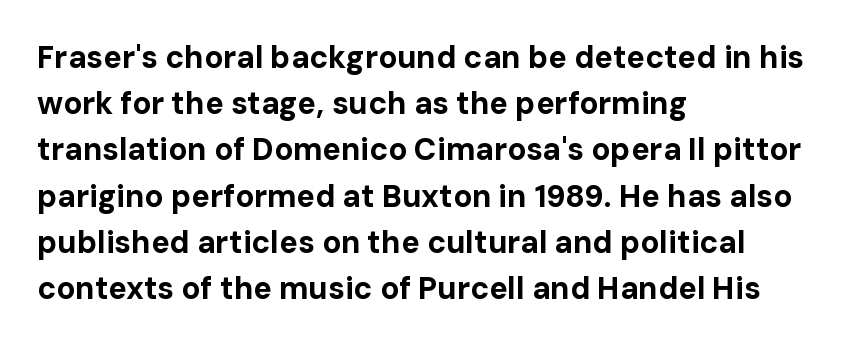
Q: Is the text bold? A: Yes.
Q: Is the text italic (slanted)? A: No, it is upright.
Q: Is the typeface a serif or a sans-serif typeface? A: Sans-serif.
Q: Is the text underlined? A: No.
Q: How is the paragraph aligned? A: Left-aligned.
Q: Is the spacing between letters normal or unusually wide? A: Normal.
Q: Is the spacing between lines tight, normal or loose? A: Normal.
Q: Width (condensed, normal, or wide)? A: Normal.
Q: Stroke contrast? A: Low.
Q: x-height? A: Medium.
Q: Monospaced? A: No.
